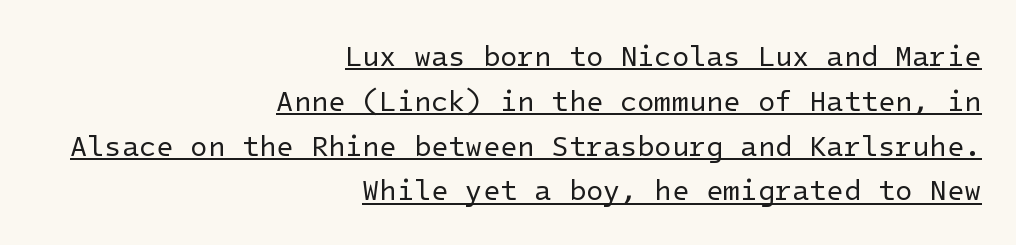
{"serif": "no", "italic": "no", "bold": "no", "weight": "regular", "width": "normal", "stroke_contrast": "low", "x_height": "medium", "underline": "yes", "align": "right", "line_spacing": "normal", "line_spacing_ratio": 1.6, "letter_spacing": "normal", "letter_spacing_em": 0.0, "glyph_px": 28}
